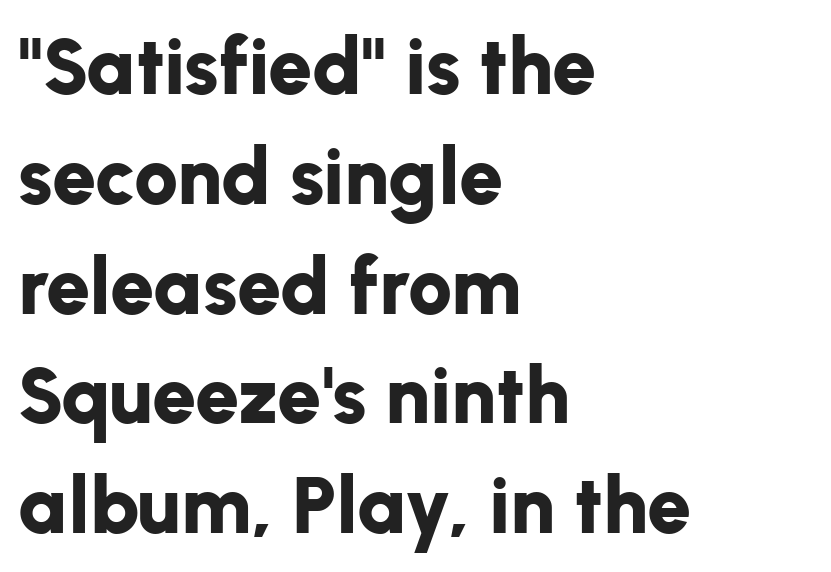
Q: Is the text bold? A: Yes.
Q: Is the text italic (slanted)? A: No, it is upright.
Q: Is the typeface a serif or a sans-serif typeface? A: Sans-serif.
Q: Is the text underlined? A: No.
Q: How is the paragraph aligned? A: Left-aligned.
Q: Is the spacing between letters normal or unusually wide? A: Normal.
Q: Is the spacing between lines tight, normal or loose? A: Normal.
Q: Width (condensed, normal, or wide)? A: Normal.
Q: Stroke contrast? A: Low.
Q: x-height? A: Medium.
Q: Monospaced? A: No.
